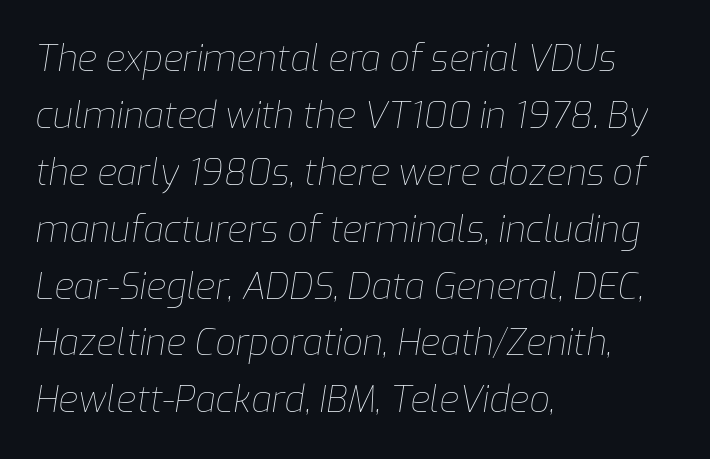
Q: Is the text bold? A: No.
Q: Is the text italic (slanted)? A: Yes, it leans right by about 9 degrees.
Q: Is the text underlined? A: No.
Q: How is the paragraph aligned? A: Left-aligned.
Q: Is the spacing between letters normal or unusually wide? A: Normal.
Q: Is the spacing between lines tight, normal or loose? A: Normal.
Q: Width (condensed, normal, or wide)? A: Normal.
Q: Stroke contrast? A: Low.
Q: x-height? A: Medium.
Q: Monospaced? A: No.
